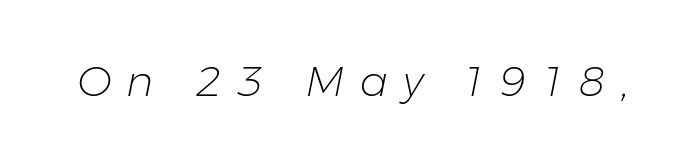
Q: Is the text bold? A: No.
Q: Is the text italic (slanted)? A: Yes, it leans right by about 11 degrees.
Q: Is the text underlined? A: No.
Q: Is the spacing between letters normal or unusually wide? A: Unusually wide.
Q: Width (condensed, normal, or wide)? A: Normal.
Q: Stroke contrast? A: Low.
Q: x-height? A: Medium.
Q: Monospaced? A: No.
